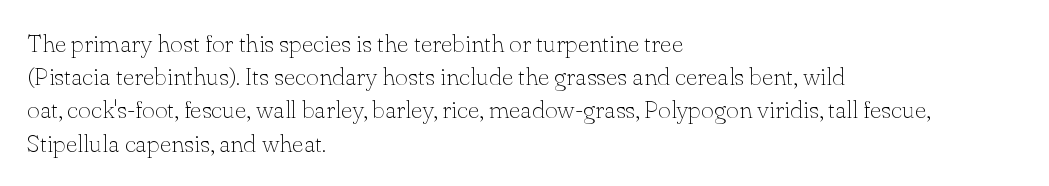
These lines sit exactly where default settings would place them. Decoration check: the copy has no underline. The typeface has the unassuming heft of standard copy or less. Horizontal alignment here is leftward, the default for most running prose.
